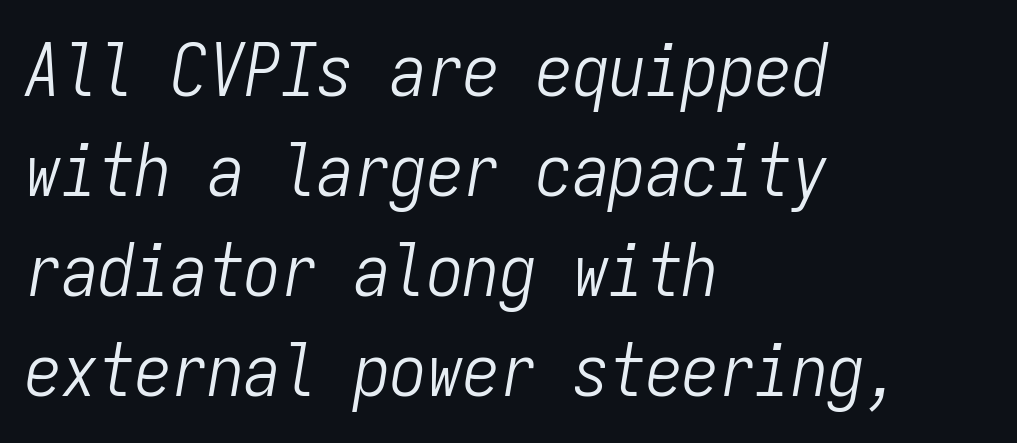
Q: Is the text bold? A: No.
Q: Is the text italic (slanted)? A: Yes, it leans right by about 9 degrees.
Q: Is the text underlined? A: No.
Q: How is the paragraph aligned? A: Left-aligned.
Q: Is the spacing between letters normal or unusually wide? A: Normal.
Q: Is the spacing between lines tight, normal or loose? A: Normal.
Q: Width (condensed, normal, or wide)? A: Condensed.
Q: Stroke contrast? A: Low.
Q: x-height? A: Medium.
Q: Monospaced? A: Yes.
